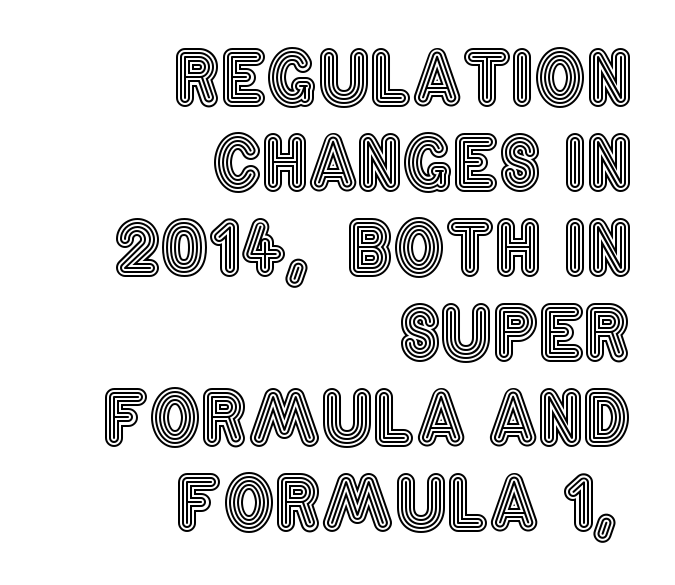
{"italic": "no", "width": "condensed", "x_height": "large", "monospaced": "no", "underline": "no", "align": "right", "line_spacing_ratio": 1.18, "letter_spacing": "normal", "letter_spacing_em": 0.0, "glyph_px": 72}
